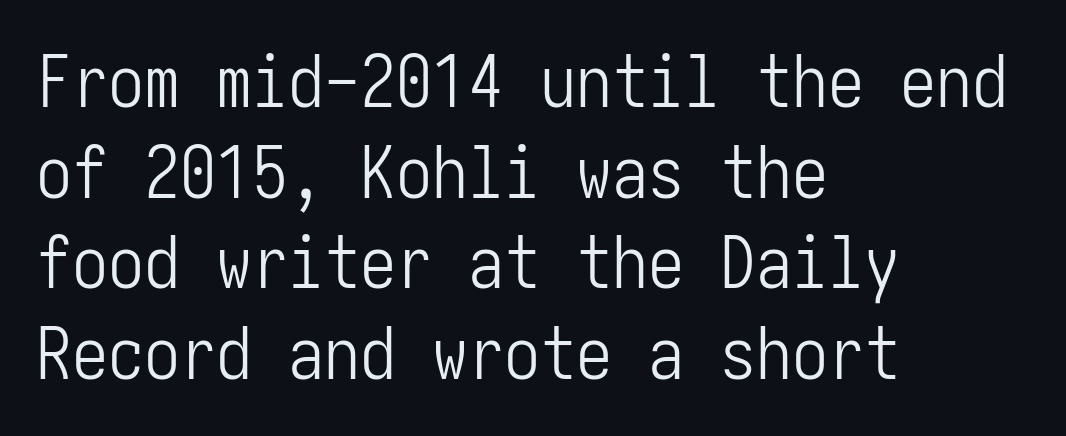
Is the type heavy? It reads as light-to-regular instead. Students, observe: this is what conventionally led text looks like. This is roman type, the default non-slanted kind. Short note: letters normally spaced.
